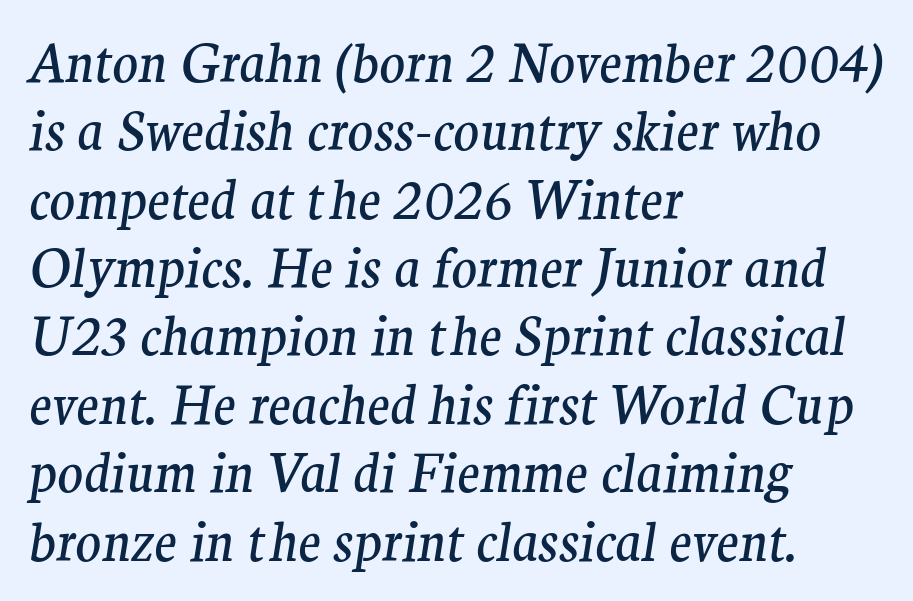
Q: Is the text bold? A: No.
Q: Is the text italic (slanted)? A: Yes, it leans right by about 9 degrees.
Q: Is the typeface a serif or a sans-serif typeface? A: Serif.
Q: Is the text underlined? A: No.
Q: How is the paragraph aligned? A: Left-aligned.
Q: Is the spacing between letters normal or unusually wide? A: Normal.
Q: Is the spacing between lines tight, normal or loose? A: Normal.
Q: Width (condensed, normal, or wide)? A: Normal.
Q: Stroke contrast? A: Medium.
Q: x-height? A: Medium.
Q: Monospaced? A: No.
